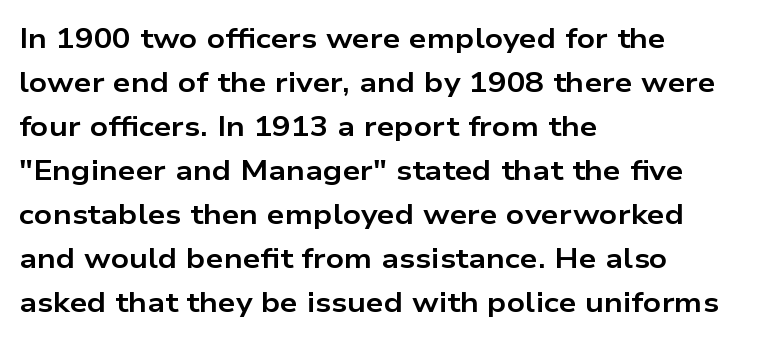
The image shows 28 px bold, wide sans-serif type, upright; set left-aligned, normal line spacing (1.57x), normal letter spacing, not underlined; low stroke contrast and a medium x-height.
